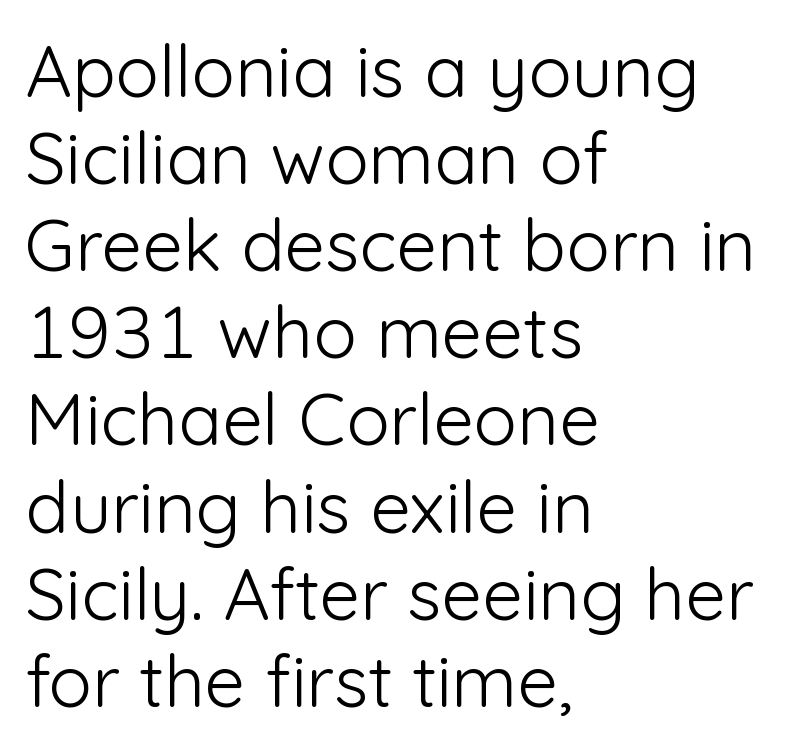
The image shows 72 px light sans-serif type, upright; set left-aligned, line spacing 1.21x, normal letter spacing, not underlined; low stroke contrast and a medium x-height.
